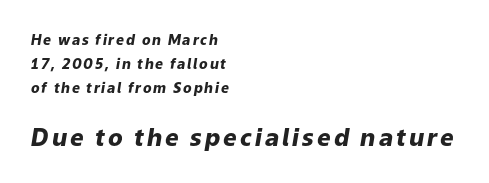
The image shows 24 px bold type, italic (leaning right); set left-aligned, normal line spacing (1.7x), not underlined; the second (bottom) block is 1.71x larger.
